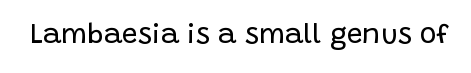
Q: Is the text bold? A: No.
Q: Is the text italic (slanted)? A: No, it is upright.
Q: Is the typeface a serif or a sans-serif typeface? A: Sans-serif.
Q: Is the text underlined? A: No.
Q: Is the spacing between letters normal or unusually wide? A: Normal.
Q: Width (condensed, normal, or wide)? A: Normal.
Q: Stroke contrast? A: Low.
Q: x-height? A: Large.
Q: Monospaced? A: No.
